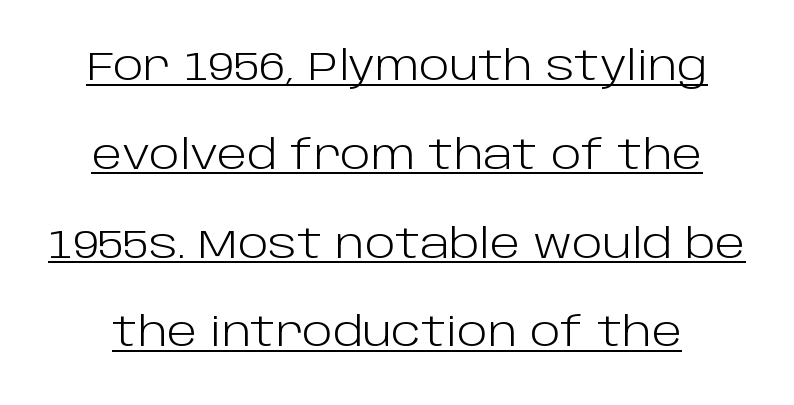
{"serif": "no", "italic": "no", "bold": "no", "weight": "light", "width": "normal", "stroke_contrast": "low", "x_height": "large", "monospaced": "no", "underline": "yes", "line_spacing": "loose", "line_spacing_ratio": 2.22, "letter_spacing": "normal", "letter_spacing_em": 0.0, "glyph_px": 40}
